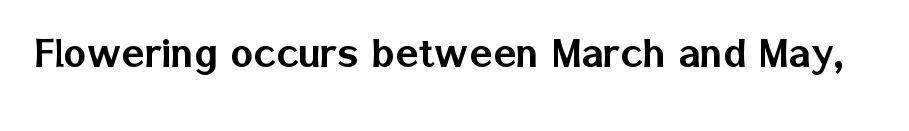
The image shows 48 px sans-serif type, upright; set normal letter spacing, not underlined; low stroke contrast and a medium x-height.
